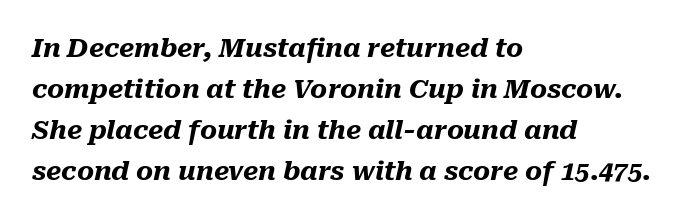
{"italic": "yes", "lean": "right", "slant_degrees": 10, "bold": "yes", "underline": "no", "align": "left", "line_spacing": "normal", "line_spacing_ratio": 1.58, "letter_spacing": "normal", "letter_spacing_em": 0.0, "glyph_px": 26}
